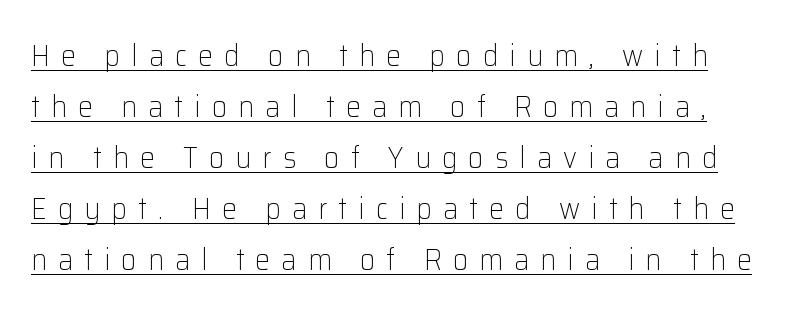
The strokes carry an ordinary text weight at most. Is this a fixed-width face? No — the glyphs have proportional, varying widths. Stroke terminals: plain, sans-serif. Summary of vertical rhythm: regular, with standard interline spacing. In terms of posture, this sample is upright.
